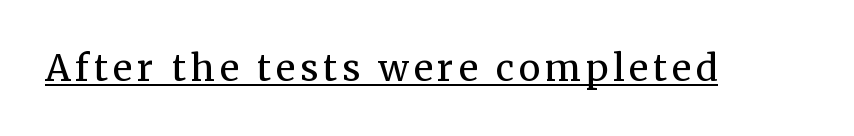
{"serif": "yes", "italic": "no", "bold": "no", "weight": "regular", "width": "normal", "stroke_contrast": "medium", "x_height": "medium", "monospaced": "no", "underline": "yes", "glyph_px": 36}
